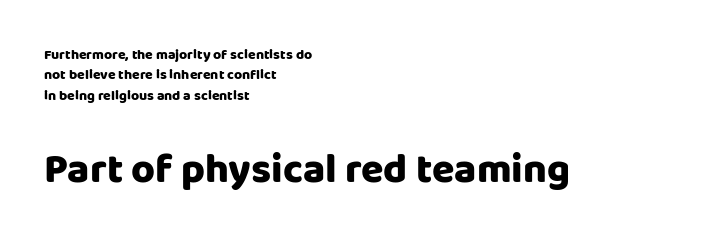
{"serif": "no", "italic": "no", "bold": "yes", "weight": "heavy", "width": "normal", "stroke_contrast": "low", "x_height": "large", "monospaced": "no", "underline": "no", "align": "left", "line_spacing": "normal", "line_spacing_ratio": 1.46, "letter_spacing": "normal", "letter_spacing_em": 0.0, "larger_block": "second", "size_ratio": 2.93, "glyph_px": 41}
